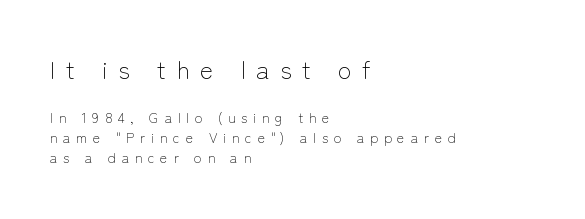
The image shows 25 px text type, upright; set left-aligned, normal line spacing (1.44x), unusually wide letter spacing (+0.41 em), not underlined; the first (top) block is 1.79x larger.
